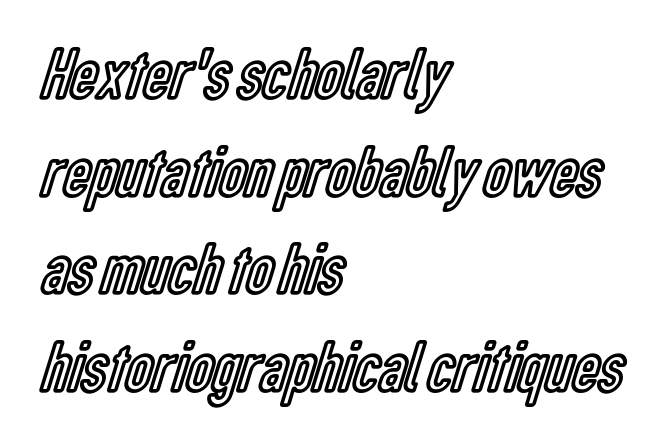
This sample has the flowing, uneven cadence of proportional lettering. Check the space under the baseline: it is left empty. This rendering uses left alignment, leaving the right contour irregular. Leading matches the norm, producing a regular column. Characters follow at the spacing the type designer built in.
